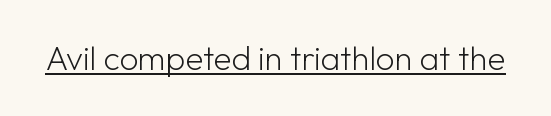
Q: Is the text bold? A: No.
Q: Is the text italic (slanted)? A: No, it is upright.
Q: Is the typeface a serif or a sans-serif typeface? A: Sans-serif.
Q: Is the text underlined? A: Yes.
Q: Is the spacing between letters normal or unusually wide? A: Normal.
Q: Width (condensed, normal, or wide)? A: Normal.
Q: Stroke contrast? A: Low.
Q: x-height? A: Medium.
Q: Monospaced? A: No.
